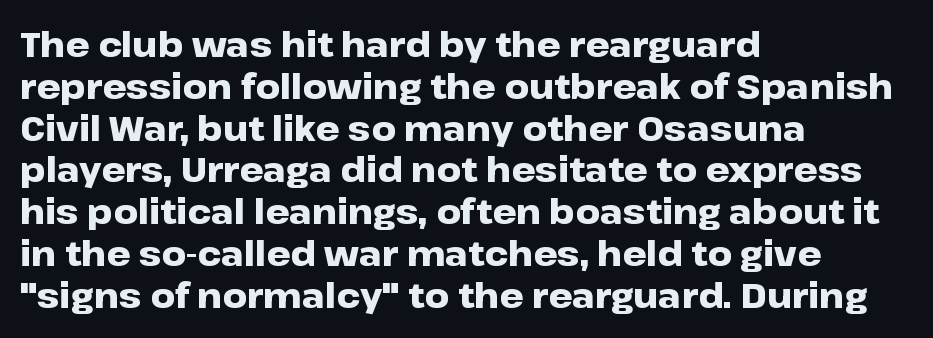
The font family rendered here belongs to the sans-serif group. Caption: multi-line text, flush left, ragged right. Posture: upright roman. Plenty of ink on the page — the face is bold.
